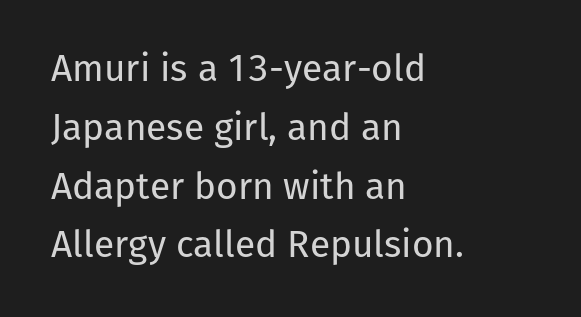
No chunkiness to these letters — they're not bold. Does the type have serifs? No, each stem ends abruptly. How would I describe the line gaps? Plain and ordinary. Teacher's note: observe the even left margin — that is flush-left alignment. The gap between lines stays unmarked.
